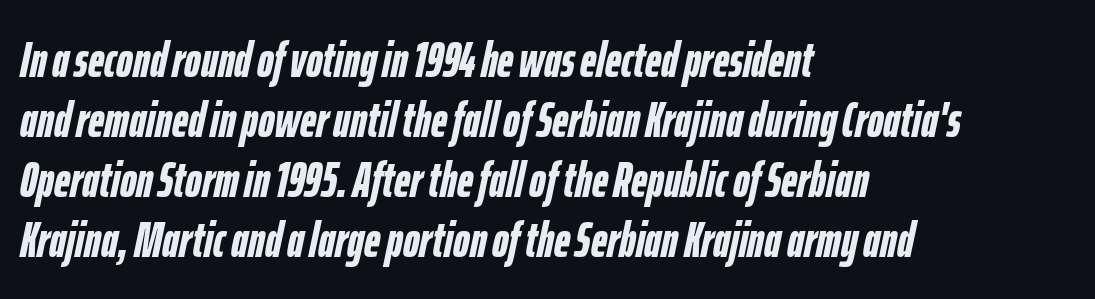
{"italic": "yes", "lean": "right", "slant_degrees": 12, "bold": "yes", "weight": "semibold", "width": "condensed", "stroke_contrast": "low", "x_height": "medium", "monospaced": "no", "underline": "no", "align": "left", "line_spacing_ratio": 1.2, "letter_spacing": "normal", "letter_spacing_em": 0.0, "glyph_px": 50}
